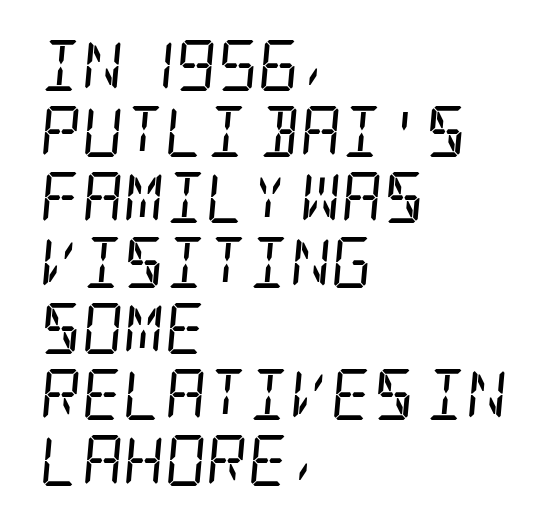
The image shows 51 px regular-weight, condensed serif type, italic (leaning right); set left-aligned, normal line spacing (1.29x), normal letter spacing, not underlined; low stroke contrast and a large x-height.
